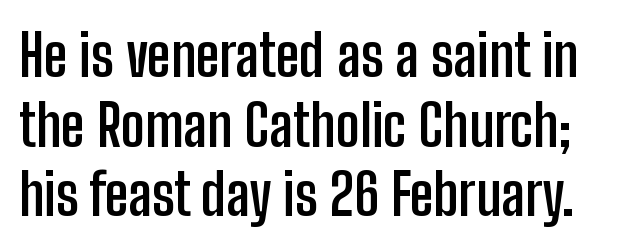
{"serif": "no", "italic": "no", "bold": "yes", "weight": "semibold", "width": "condensed", "stroke_contrast": "low", "x_height": "medium", "monospaced": "no", "underline": "no", "line_spacing_ratio": 1.2, "letter_spacing": "normal", "letter_spacing_em": 0.0, "glyph_px": 58}
